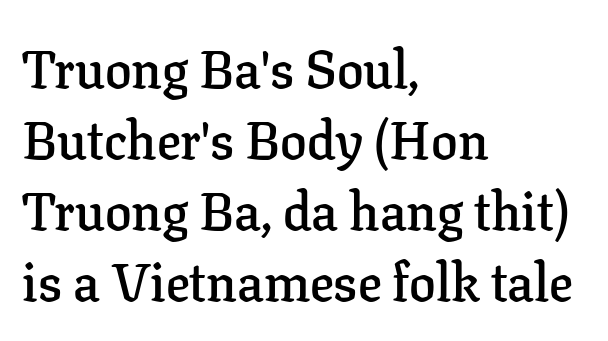
The image shows 53 px semibold serif type, upright; set left-aligned, normal line spacing (1.34x), normal letter spacing, not underlined; low stroke contrast and a medium x-height.
